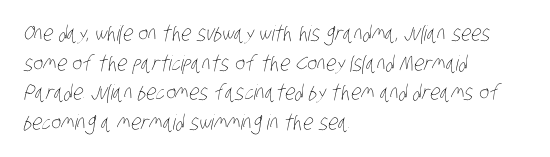
{"bold": "no", "underline": "no", "align": "left", "line_spacing": "normal", "line_spacing_ratio": 1.41, "letter_spacing": "normal", "letter_spacing_em": 0.0, "glyph_px": 21}
